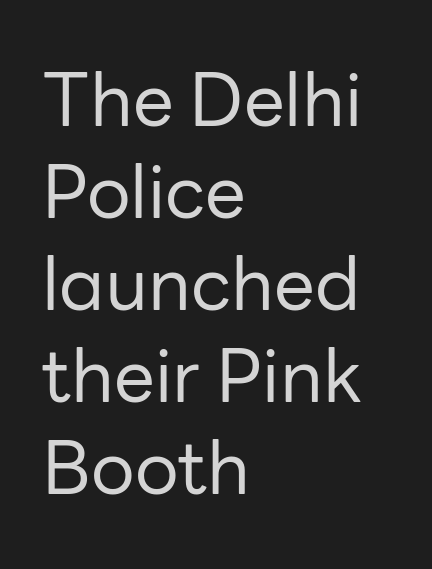
Q: Is the text bold? A: No.
Q: Is the text italic (slanted)? A: No, it is upright.
Q: Is the typeface a serif or a sans-serif typeface? A: Sans-serif.
Q: Is the text underlined? A: No.
Q: How is the paragraph aligned? A: Left-aligned.
Q: Is the spacing between letters normal or unusually wide? A: Normal.
Q: Is the spacing between lines tight, normal or loose? A: Normal.
Q: Width (condensed, normal, or wide)? A: Normal.
Q: Stroke contrast? A: Low.
Q: x-height? A: Medium.
Q: Monospaced? A: No.
